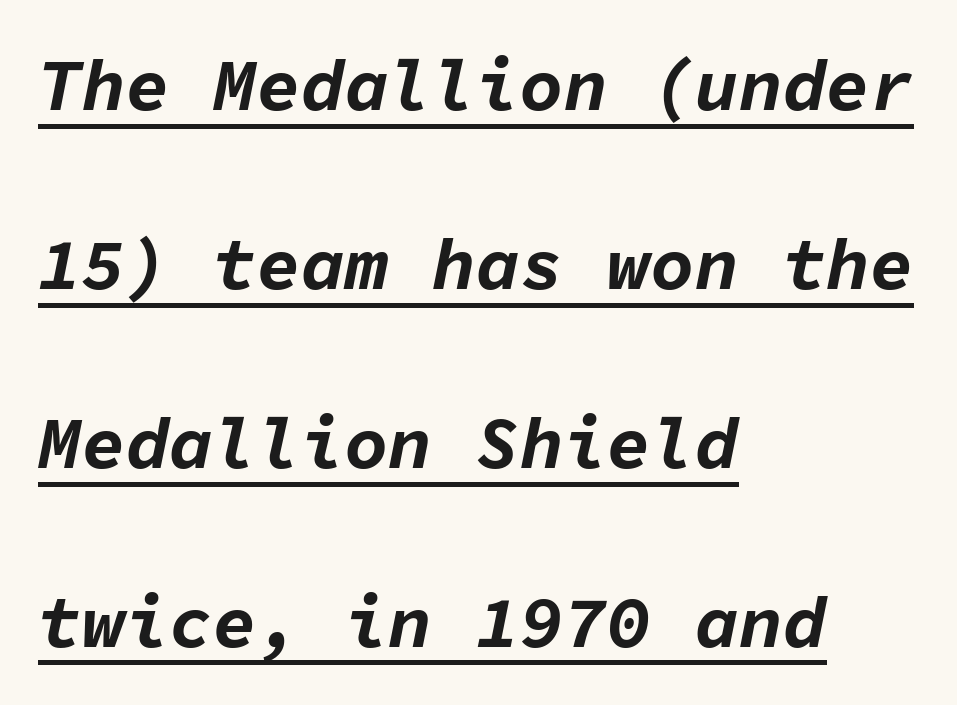
Q: Is the text bold? A: Yes.
Q: Is the text italic (slanted)? A: Yes, it leans right by about 11 degrees.
Q: Is the text underlined? A: Yes.
Q: How is the paragraph aligned? A: Left-aligned.
Q: Is the spacing between letters normal or unusually wide? A: Normal.
Q: Is the spacing between lines tight, normal or loose? A: Loose.
Q: Width (condensed, normal, or wide)? A: Normal.
Q: Stroke contrast? A: Low.
Q: x-height? A: Medium.
Q: Monospaced? A: Yes.
